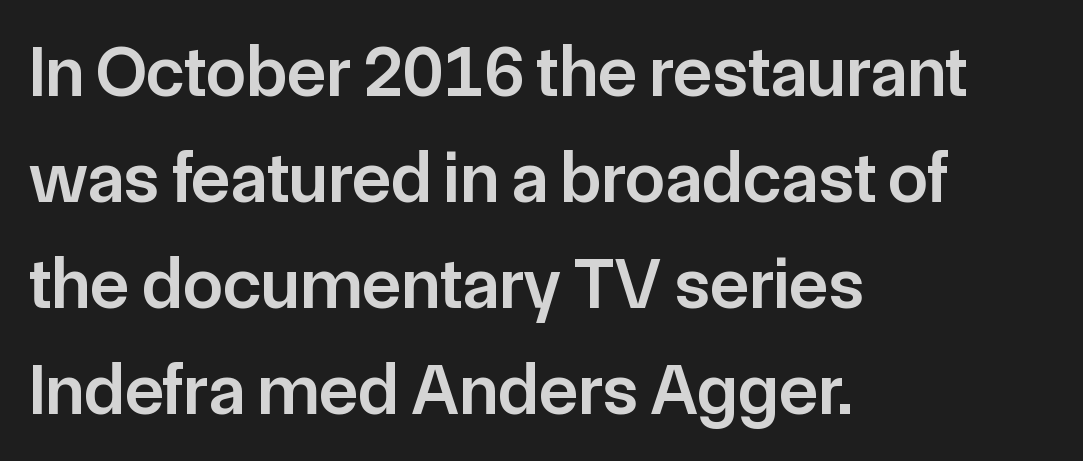
Q: Is the text bold? A: Semi-bold.
Q: Is the text italic (slanted)? A: No, it is upright.
Q: Is the typeface a serif or a sans-serif typeface? A: Sans-serif.
Q: Is the text underlined? A: No.
Q: How is the paragraph aligned? A: Left-aligned.
Q: Is the spacing between letters normal or unusually wide? A: Normal.
Q: Is the spacing between lines tight, normal or loose? A: Normal.
Q: Width (condensed, normal, or wide)? A: Normal.
Q: Stroke contrast? A: Low.
Q: x-height? A: Medium.
Q: Monospaced? A: No.
